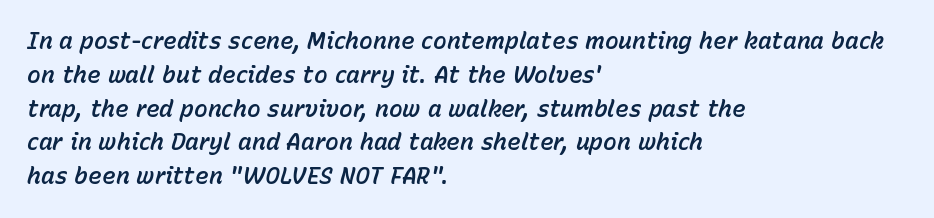
The image shows 23 px text type, italic (leaning right); set left-aligned, normal line spacing (1.47x), normal letter spacing, not underlined.
